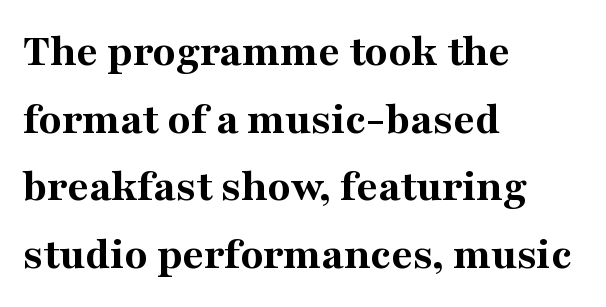
Q: Is the text bold? A: Yes.
Q: Is the text italic (slanted)? A: No, it is upright.
Q: Is the typeface a serif or a sans-serif typeface? A: Serif.
Q: Is the text underlined? A: No.
Q: How is the paragraph aligned? A: Left-aligned.
Q: Is the spacing between letters normal or unusually wide? A: Normal.
Q: Is the spacing between lines tight, normal or loose? A: Normal.
Q: Width (condensed, normal, or wide)? A: Normal.
Q: Stroke contrast? A: Medium.
Q: x-height? A: Medium.
Q: Monospaced? A: No.
